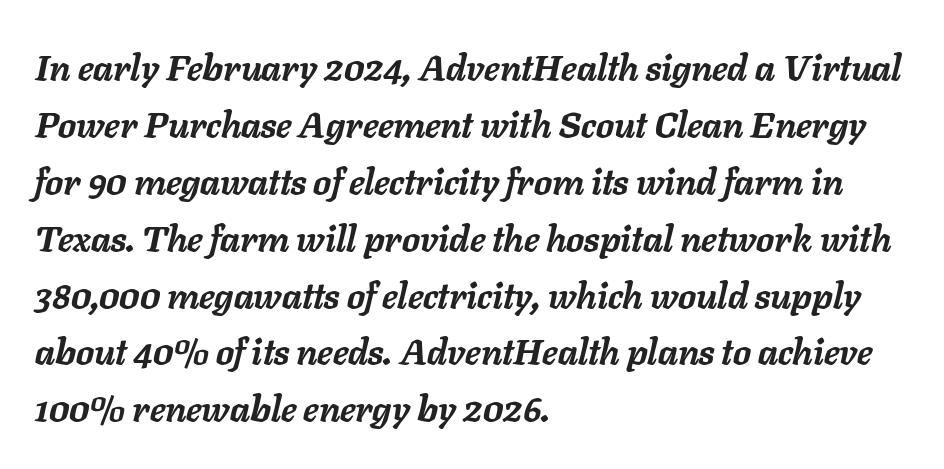
No extra tracking has been applied to these lines. This block has exactly the height ordinary leading produces. The face used here is proportionally spaced, like ordinary book or web type. Rule under the text: the space is simply empty.
